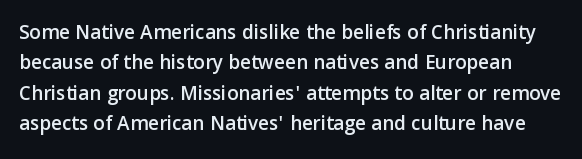
Descenders are the only things crossing below the line. Spacing between characters is what you'd get straight out of the box. Compared with typical paragraphs, the rows here are spaced about the same. Every character sits straight up, as roman type does.
